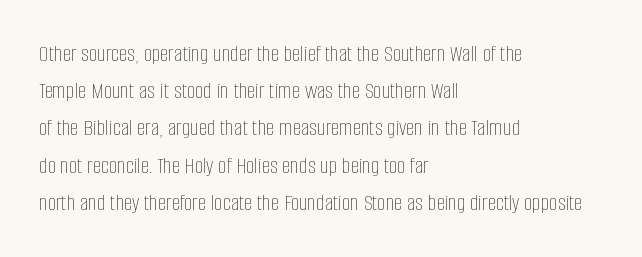
{"italic": "no", "bold": "no", "underline": "no", "align": "left", "line_spacing": "normal", "line_spacing_ratio": 1.55, "letter_spacing": "normal", "letter_spacing_em": 0.0, "glyph_px": 24}
